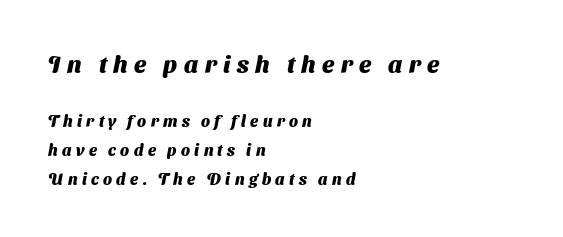
Q: Is the text bold? A: Yes.
Q: Is the text underlined? A: No.
Q: How is the paragraph aligned? A: Left-aligned.
Q: Is the spacing between letters normal or unusually wide? A: Unusually wide.
Q: Which block of text is set in a larger size, the first (top) or the second (bottom)? A: The first (top) one.
